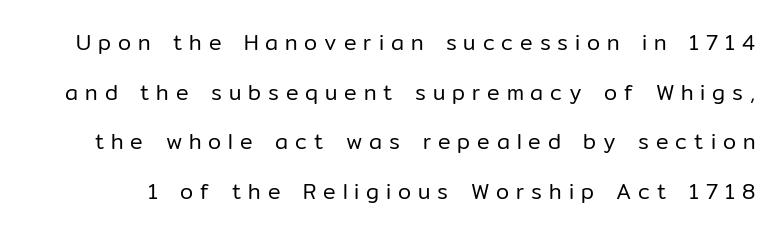
The image shows 21 px text type, upright; set loose line spacing (2.36x), unusually wide letter spacing (+0.33 em), not underlined.
